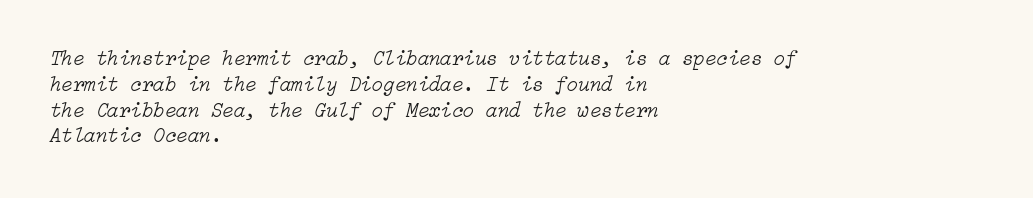
One-word summary of the alignment: left. The whole block is typeset with a tilt. No letter is thick-stroked: the sample isn't bold. Underline: absent.
